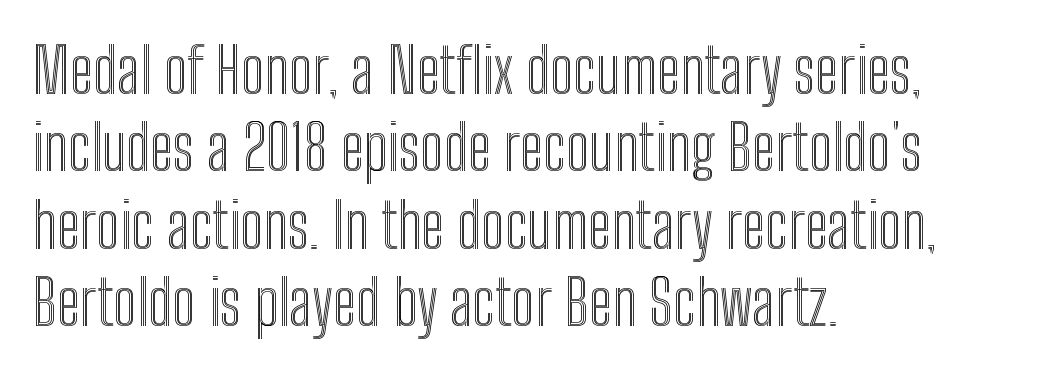
{"italic": "no", "width": "condensed", "x_height": "medium", "monospaced": "no", "underline": "no", "align": "left", "line_spacing_ratio": 1.23, "letter_spacing": "normal", "letter_spacing_em": 0.0, "glyph_px": 63}
